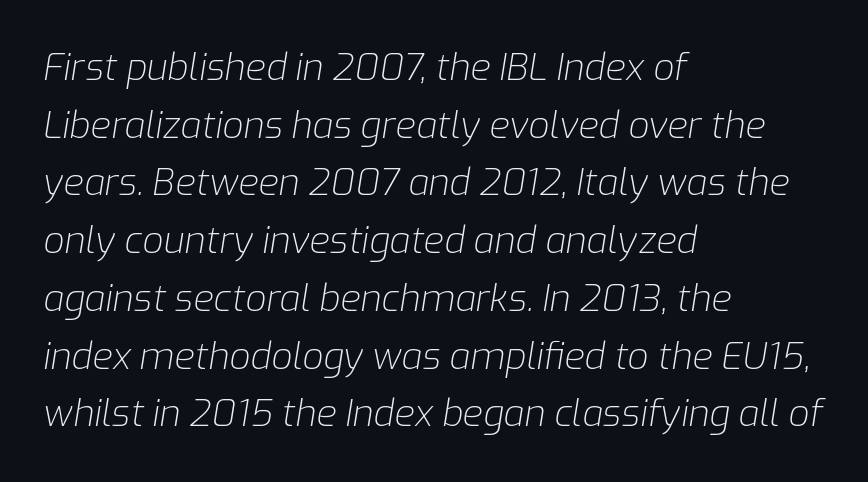
Stroke mass is kept to a normal reading level or below. How are the letters spaced? Ordinarily, with no added tracking. The rendering anchors every line to the left-hand side. Yep, that's italic — everything's leaning.
